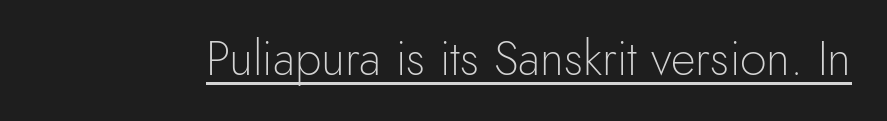
Q: Is the text bold? A: No.
Q: Is the text italic (slanted)? A: No, it is upright.
Q: Is the typeface a serif or a sans-serif typeface? A: Sans-serif.
Q: Is the text underlined? A: Yes.
Q: Is the spacing between letters normal or unusually wide? A: Normal.
Q: Width (condensed, normal, or wide)? A: Normal.
Q: x-height? A: Small.
Q: Monospaced? A: No.
